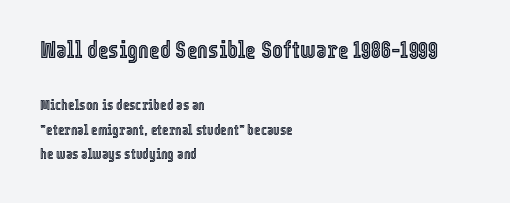
Which of the two is more prominent by size? The first, at the top. Has an underline been added? It has not. No italicization has been applied; the sample stays upright. Standard letterfit; no display-style spreading of the glyphs.
